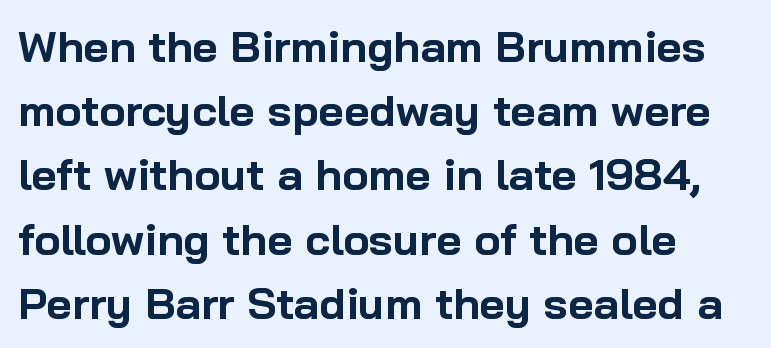
These lines carry a lot of weight — the face is fully bold. These lines sit exactly where default settings would place them. Type without underlining. This is roman type, the default non-slanted kind. Nothing sits at the stroke ends, so this counts as sans-serif. Line beginnings align vertically; line endings do not.
